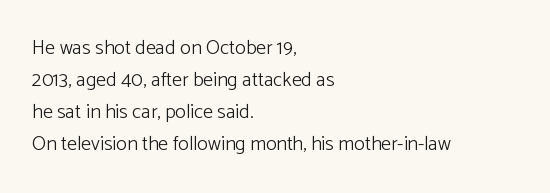
Q: Is the text bold? A: No.
Q: Is the text italic (slanted)? A: No, it is upright.
Q: Is the text underlined? A: No.
Q: How is the paragraph aligned? A: Left-aligned.
Q: Is the spacing between letters normal or unusually wide? A: Normal.
Q: Is the spacing between lines tight, normal or loose? A: Normal.
